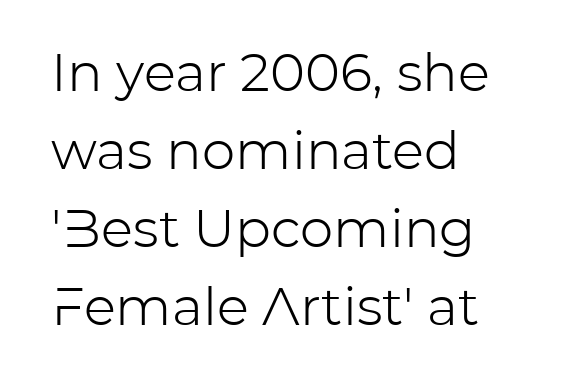
{"serif": "no", "italic": "no", "bold": "no", "weight": "light", "width": "normal", "stroke_contrast": "low", "x_height": "medium", "monospaced": "no", "underline": "no", "align": "left", "line_spacing": "normal", "line_spacing_ratio": 1.47, "letter_spacing": "normal", "letter_spacing_em": 0.0, "glyph_px": 53}
